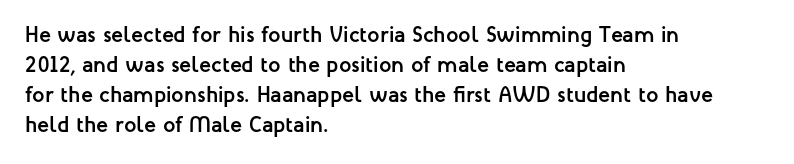
The paragraph shown leans on its left margin. This block has exactly the height ordinary leading produces. Italic: no, the glyphs are upright roman. The baseline area is clear.
